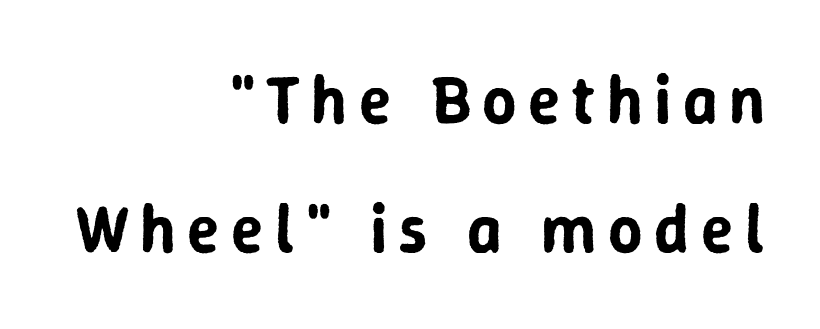
Q: Is the text italic (slanted)? A: No, it is upright.
Q: Is the typeface a serif or a sans-serif typeface? A: Sans-serif.
Q: Is the text underlined? A: No.
Q: How is the paragraph aligned? A: Right-aligned.
Q: Is the spacing between lines tight, normal or loose? A: Loose.
Q: Width (condensed, normal, or wide)? A: Normal.
Q: Stroke contrast? A: Low.
Q: x-height? A: Medium.
Q: Monospaced? A: No.
